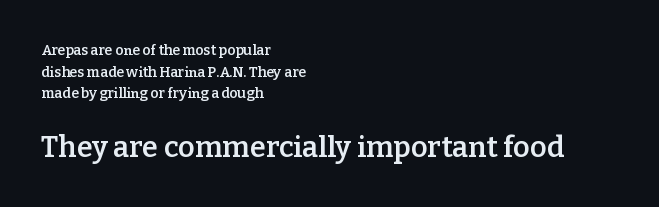
The image shows 29 px semibold serif type, upright; set left-aligned, normal line spacing (1.55x), normal letter spacing, not underlined; the second (bottom) block is 2.07x larger; low stroke contrast and a medium x-height.
